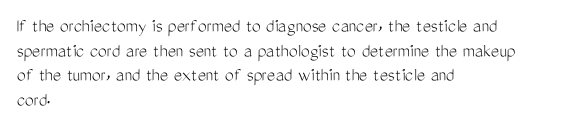
{"italic": "no", "bold": "no", "underline": "no", "align": "left", "line_spacing_ratio": 1.23, "letter_spacing": "normal", "letter_spacing_em": 0.0, "glyph_px": 20}
